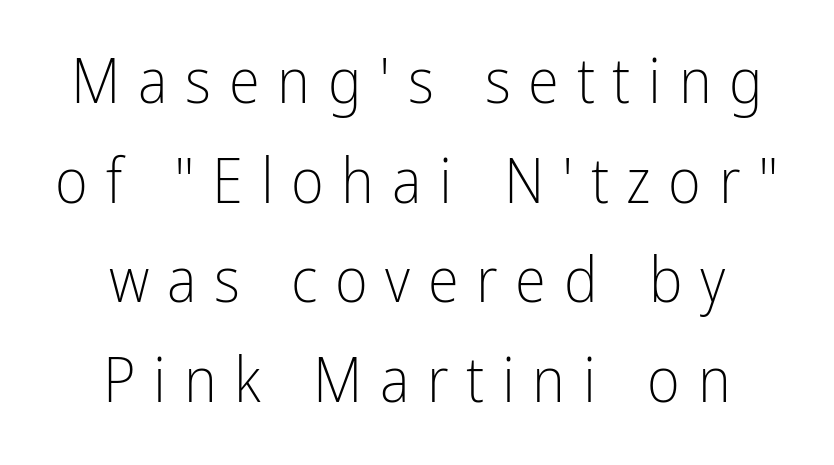
Q: Is the text bold? A: No.
Q: Is the text italic (slanted)? A: No, it is upright.
Q: Is the typeface a serif or a sans-serif typeface? A: Sans-serif.
Q: Is the text underlined? A: No.
Q: How is the paragraph aligned? A: Centered.
Q: Is the spacing between letters normal or unusually wide? A: Unusually wide.
Q: Is the spacing between lines tight, normal or loose? A: Normal.
Q: Width (condensed, normal, or wide)? A: Condensed.
Q: Stroke contrast? A: Low.
Q: x-height? A: Medium.
Q: Monospaced? A: No.
